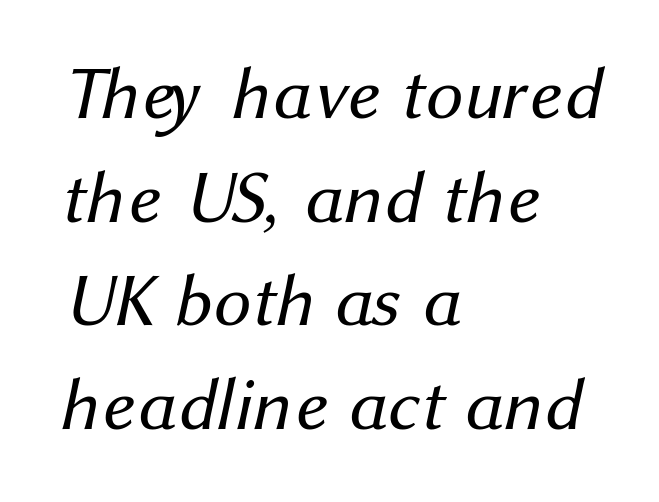
{"serif": "no", "bold": "no", "weight": "regular", "width": "normal", "stroke_contrast": "medium", "x_height": "medium", "monospaced": "no", "underline": "no", "align": "left", "line_spacing": "normal", "line_spacing_ratio": 1.4, "letter_spacing": "normal", "letter_spacing_em": 0.0, "glyph_px": 74}
